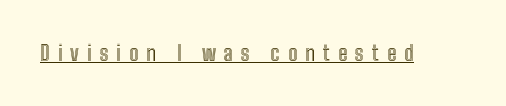
Q: Is the text italic (slanted)? A: No, it is upright.
Q: Is the text underlined? A: Yes.
Q: Is the spacing between letters normal or unusually wide? A: Unusually wide.
